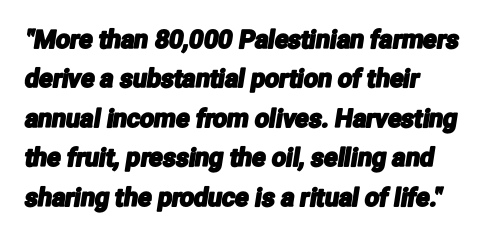
Q: Is the text underlined? A: No.
Q: How is the paragraph aligned? A: Left-aligned.
Q: Is the spacing between letters normal or unusually wide? A: Normal.
Q: Is the spacing between lines tight, normal or loose? A: Normal.
